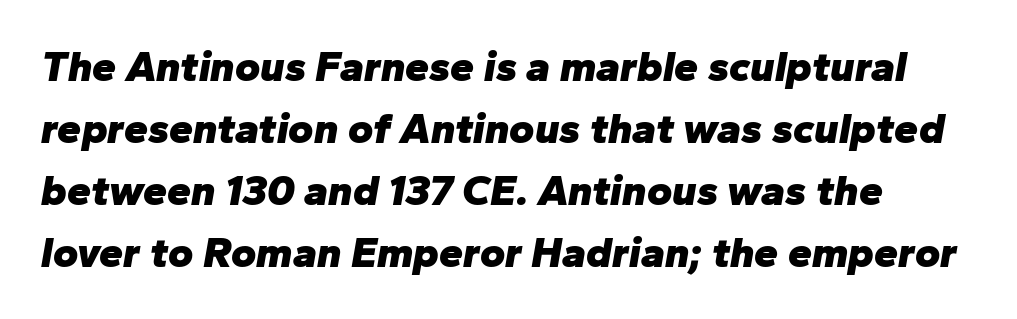
If you measured baseline to baseline, you'd find a middling distance. Caption: standard tracking, unaltered. Any mark beneath the type? The region is blank. Does the weight exceed regular? Yes, all the way to bold. It's the slanting kind of type.
